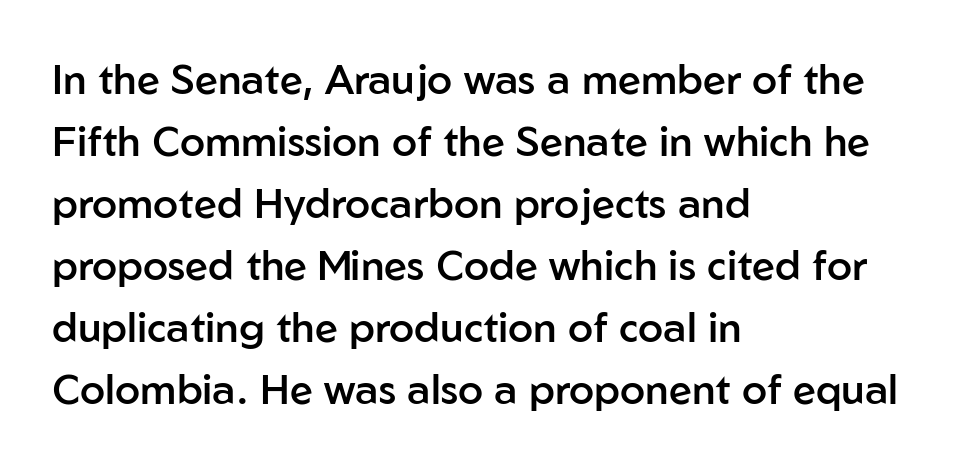
{"serif": "no", "italic": "no", "bold": "semi", "weight": "semibold", "width": "normal", "stroke_contrast": "low", "x_height": "medium", "monospaced": "no", "underline": "no", "align": "left", "line_spacing": "normal", "line_spacing_ratio": 1.51, "letter_spacing": "normal", "letter_spacing_em": 0.0, "glyph_px": 41}
